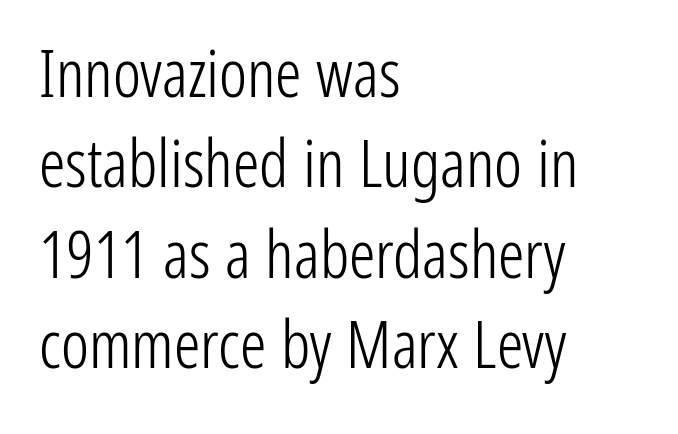
{"serif": "no", "italic": "no", "bold": "no", "weight": "light", "width": "condensed", "stroke_contrast": "low", "x_height": "medium", "monospaced": "no", "underline": "no", "align": "left", "line_spacing": "normal", "line_spacing_ratio": 1.37, "letter_spacing": "normal", "letter_spacing_em": 0.0, "glyph_px": 66}
